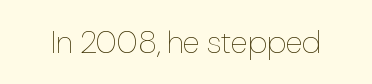
{"italic": "no", "bold": "no", "weight": "thin", "width": "normal", "stroke_contrast": "low", "x_height": "medium", "monospaced": "no", "underline": "no", "letter_spacing": "normal", "letter_spacing_em": 0.0, "glyph_px": 32}
